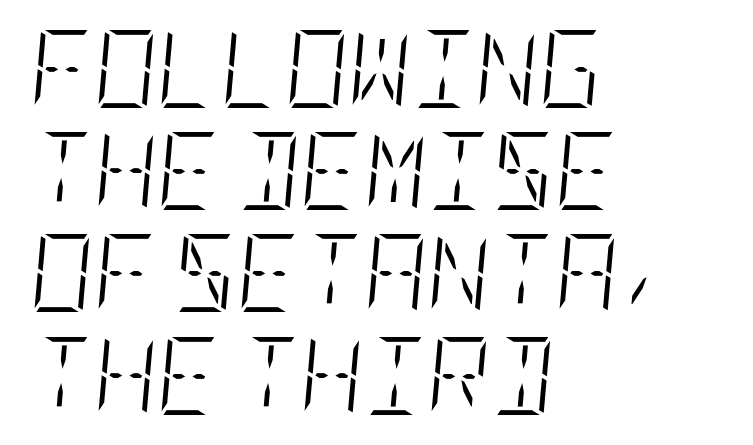
The paragraph has a hard left edge and a soft right edge. Emphasis-style slanted type is in use. Just letters on the line, the space beneath them empty. A typesetter would call this zero additional tracking. Leading matches the norm, producing a regular column.
